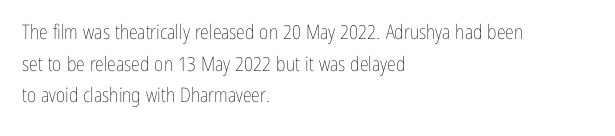
Q: Is the text bold? A: No.
Q: Is the text italic (slanted)? A: No, it is upright.
Q: Is the text underlined? A: No.
Q: How is the paragraph aligned? A: Left-aligned.
Q: Is the spacing between letters normal or unusually wide? A: Normal.
Q: Is the spacing between lines tight, normal or loose? A: Normal.
